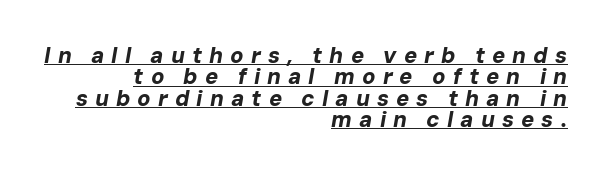
{"italic": "yes", "lean": "right", "slant_degrees": 10, "bold": "yes", "underline": "yes", "align": "right", "line_spacing": "tight", "line_spacing_ratio": 0.97, "letter_spacing": "wide", "letter_spacing_em": 0.32, "glyph_px": 22}
